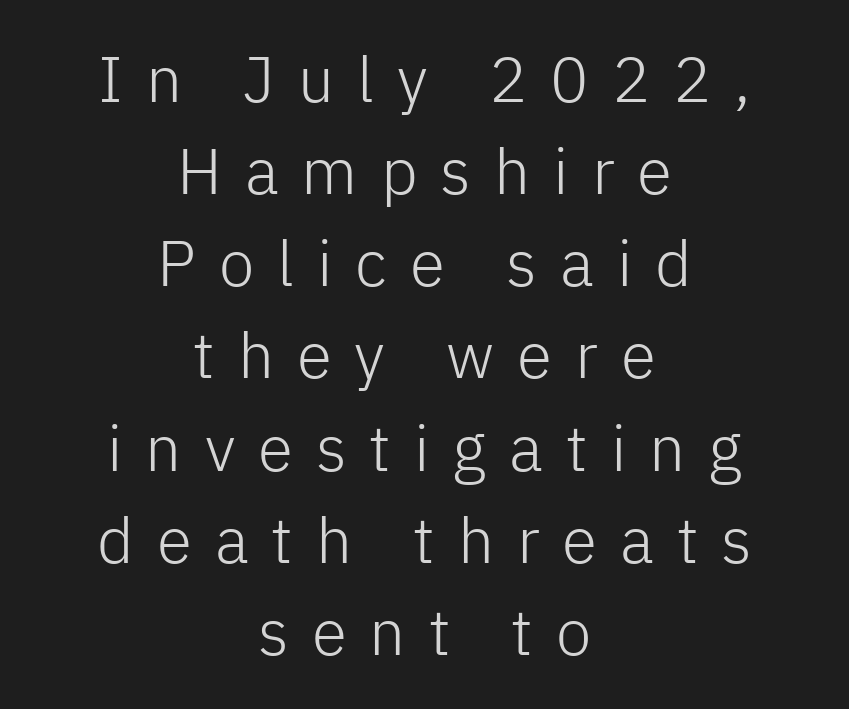
{"serif": "no", "italic": "no", "bold": "no", "weight": "light", "width": "normal", "stroke_contrast": "low", "x_height": "medium", "monospaced": "no", "underline": "no", "align": "center", "line_spacing": "normal", "line_spacing_ratio": 1.44, "letter_spacing": "wide", "letter_spacing_em": 0.36, "glyph_px": 64}
